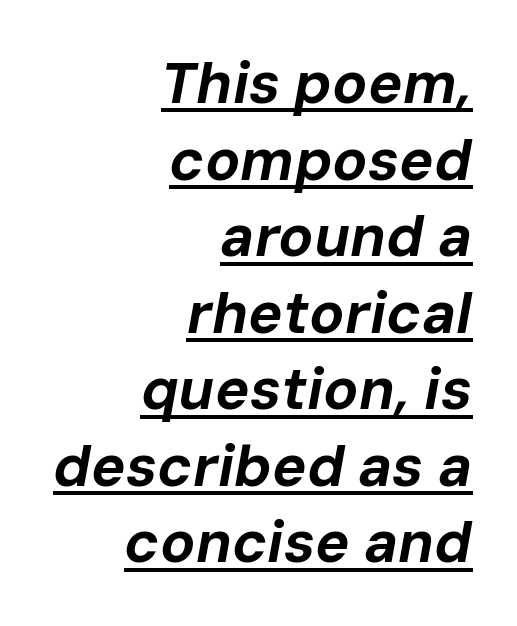
{"italic": "yes", "lean": "right", "slant_degrees": 10, "bold": "yes", "weight": "bold", "width": "normal", "stroke_contrast": "low", "x_height": "medium", "monospaced": "no", "underline": "yes", "align": "right", "line_spacing": "normal", "line_spacing_ratio": 1.32, "letter_spacing": "normal", "letter_spacing_em": 0.0, "glyph_px": 58}
